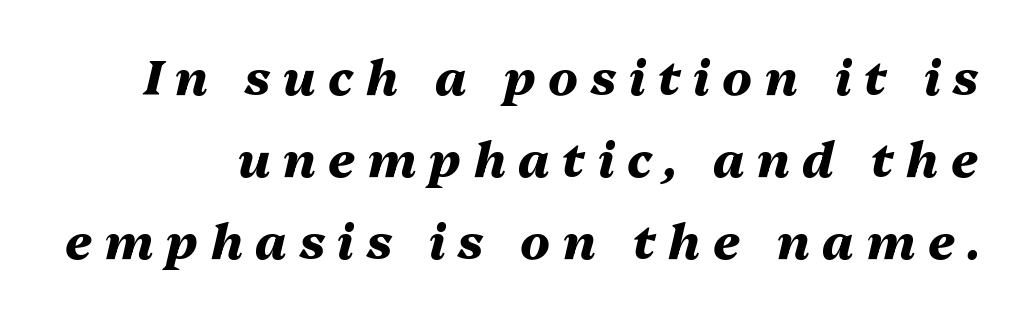
Successive baselines arrive at the customary interval. Strokes here are thick enough to call this a true bold. The glyphs are unaccompanied by any horizontal stroke below them. These lines have a slow, spaced-out rhythm from letter to letter. Character widths vary here, with narrow letters taking less room than wide ones.
